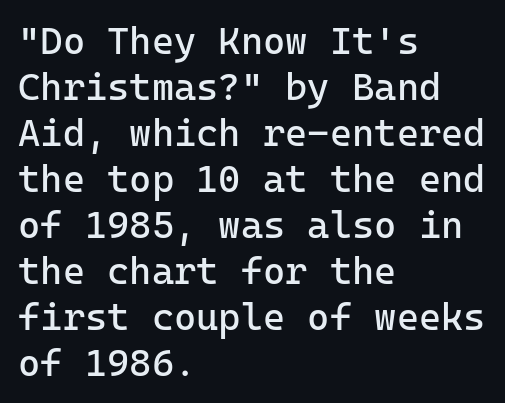
Q: Is the text bold? A: No.
Q: Is the text italic (slanted)? A: No, it is upright.
Q: Is the typeface a serif or a sans-serif typeface? A: Sans-serif.
Q: Is the text underlined? A: No.
Q: How is the paragraph aligned? A: Left-aligned.
Q: Is the spacing between letters normal or unusually wide? A: Normal.
Q: Width (condensed, normal, or wide)? A: Normal.
Q: Stroke contrast? A: Low.
Q: x-height? A: Medium.
Q: Monospaced? A: Yes.
